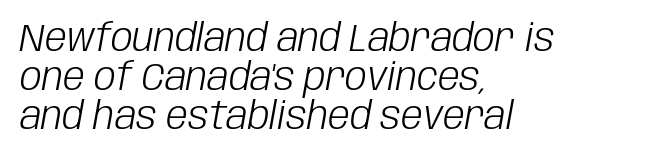
{"italic": "yes", "lean": "right", "slant_degrees": 10, "bold": "no", "weight": "light", "width": "condensed", "stroke_contrast": "low", "x_height": "large", "monospaced": "no", "underline": "no", "align": "left", "line_spacing": "tight", "line_spacing_ratio": 1.0, "letter_spacing": "normal", "letter_spacing_em": 0.0, "glyph_px": 39}
